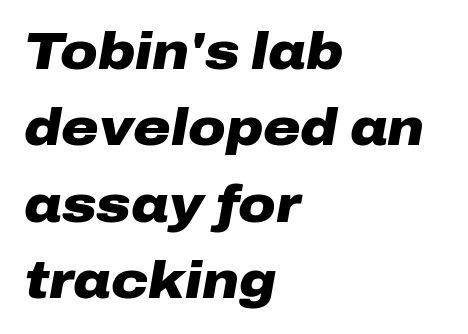
Q: Is the text bold? A: Yes.
Q: Is the text italic (slanted)? A: Yes, it leans right by about 10 degrees.
Q: Is the text underlined? A: No.
Q: How is the paragraph aligned? A: Left-aligned.
Q: Is the spacing between letters normal or unusually wide? A: Normal.
Q: Is the spacing between lines tight, normal or loose? A: Normal.
Q: Width (condensed, normal, or wide)? A: Wide.
Q: Stroke contrast? A: Low.
Q: x-height? A: Medium.
Q: Monospaced? A: No.
